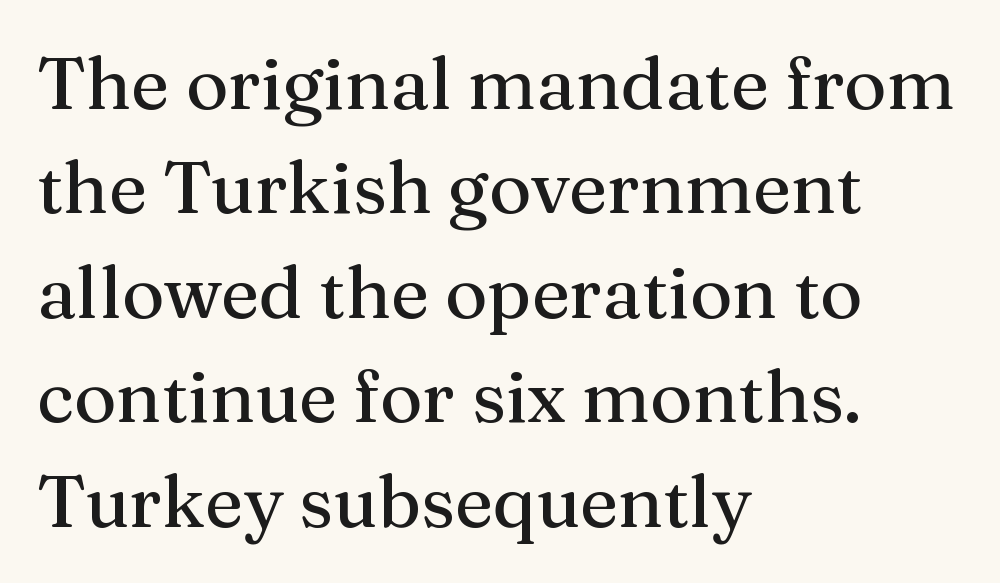
Honestly, there is no underline to notice here at all. Varying glyph widths throughout — classic text-font behaviour. Examine the stroke ends and you'll spot serifs. Layout note: lines flush left. The rows are spaced the way most documents space them. Tracking value appears to be zero — textbook default spacing.
